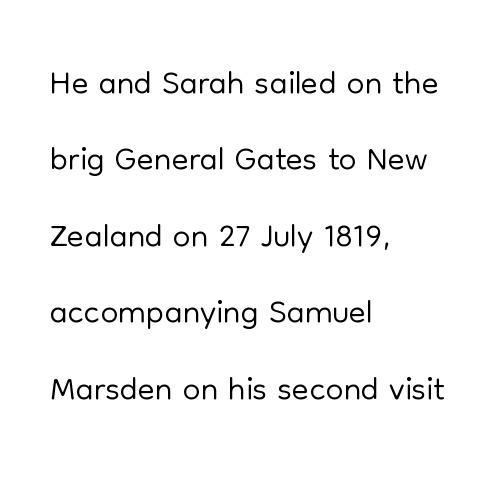
The image shows 50 px light sans-serif type, upright; set left-aligned, normal line spacing (1.53x), normal letter spacing, not underlined; low stroke contrast and a medium x-height.
